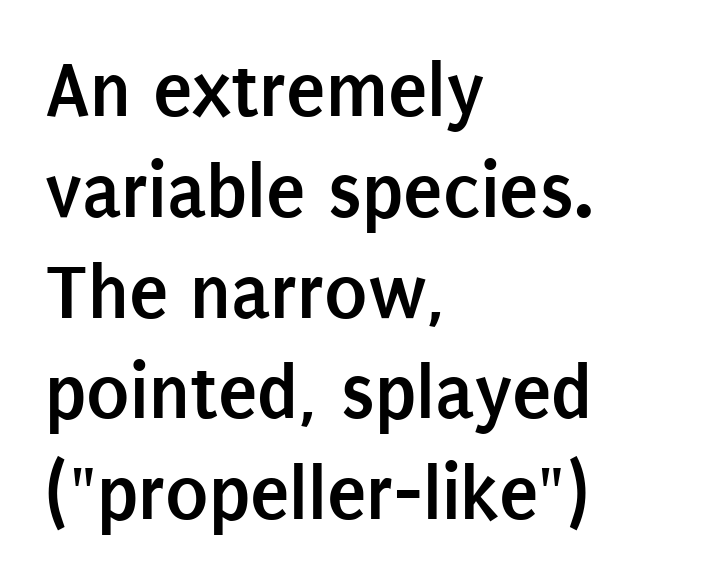
The image shows 80 px semibold, condensed sans-serif type, upright; set left-aligned, normal line spacing (1.26x), normal letter spacing, not underlined; low stroke contrast and a large x-height.
